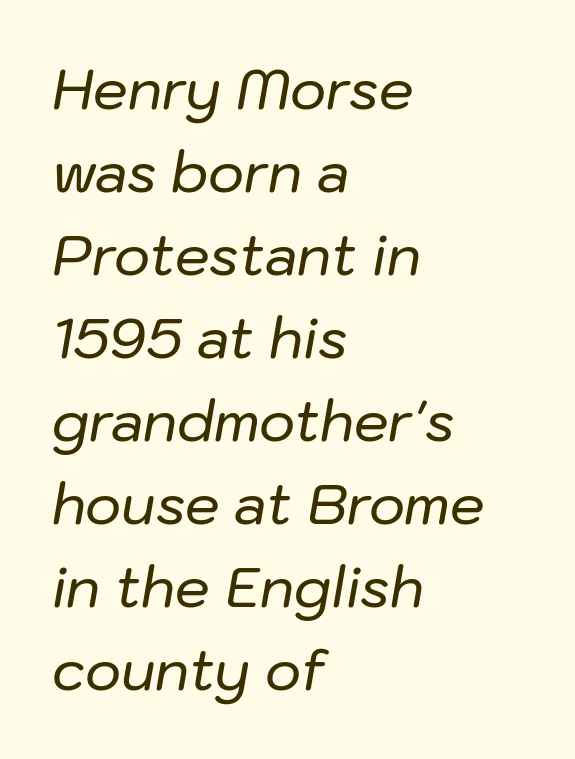
{"italic": "yes", "lean": "right", "slant_degrees": 10, "width": "normal", "stroke_contrast": "low", "x_height": "medium", "monospaced": "no", "underline": "no", "align": "left", "line_spacing": "normal", "line_spacing_ratio": 1.51, "letter_spacing": "normal", "letter_spacing_em": 0.0, "glyph_px": 55}
